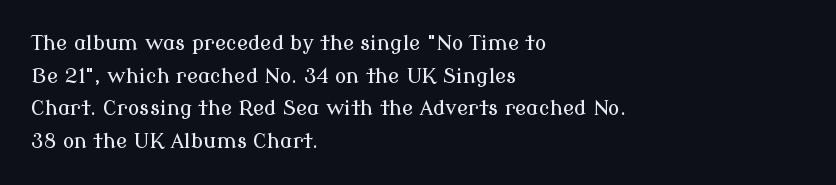
The line-height multiplier appears to be the usual default. Posture: straight, roman, zero tilt. This sample uses plain, unmodified letter spacing. No word sits above an underline.
